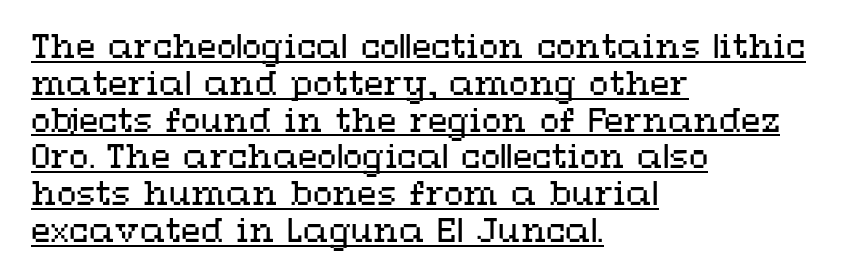
The image shows 32 px regular-weight, wide type, upright; set left-aligned, tight line spacing (1.15x), normal letter spacing, underlined; medium stroke contrast and a medium x-height.
